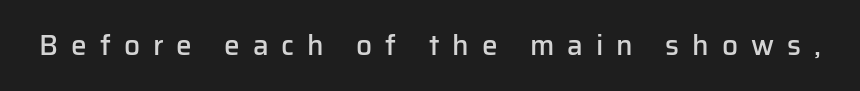
Loose tracking; the words dissolve into strings of separated letters. The gap between lines stays unmarked. The letters stand upright; this is a roman face. The passage shown is semibold, sitting just below true bold. Here the designer chose a conventional face with non-uniform glyph widths.
